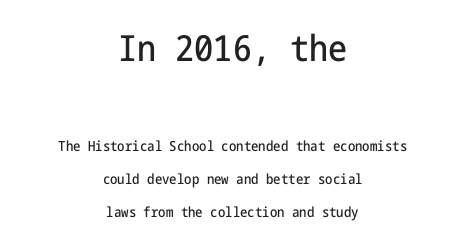
The image shows 36 px condensed sans-serif type, upright; set centered, loose line spacing (2.36x), normal letter spacing, not underlined; the first (top) block is 2.57x larger; low stroke contrast and a medium x-height.
